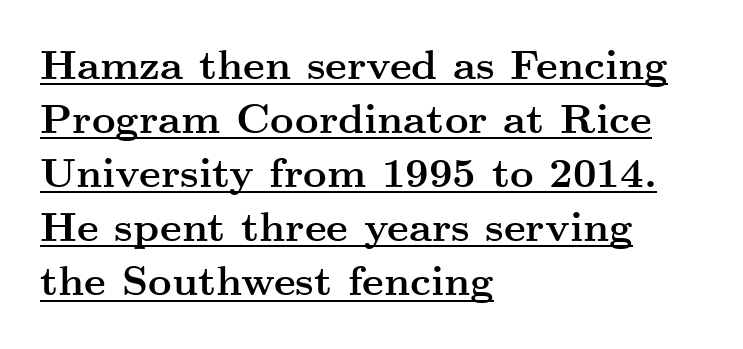
The image shows 41 px semibold, wide serif type, upright; set left-aligned, normal line spacing (1.32x), normal letter spacing, underlined; medium stroke contrast and a small x-height.
